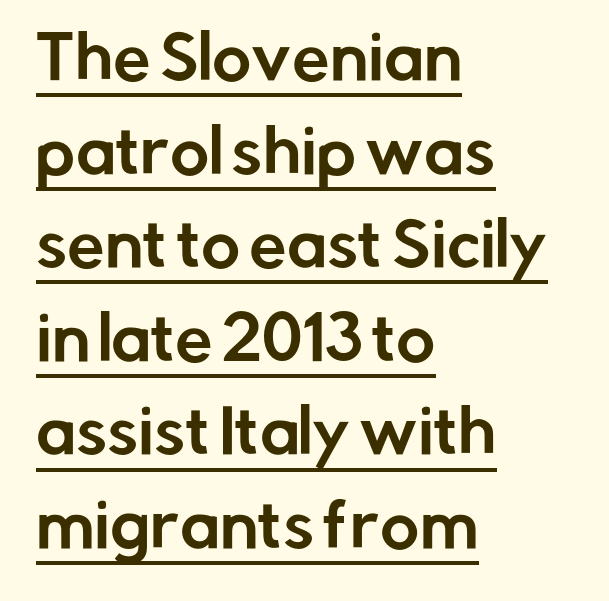
The font family rendered here belongs to the sans-serif group. Nothing unusual about the tracking: characters are spaced as the font intends. Ascenders rise straight up at ninety degrees. The words here are underlined. Varying glyph widths throughout — classic text-font behaviour. The lines sit at an ordinary, default distance from one another.
